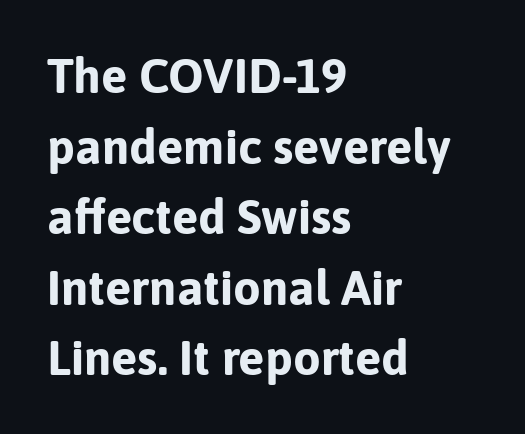
Set as a true bold cut, around the 700 mark. Serifs: no, the terminals of the letterforms are clean. Just letters on the line, the space beneath them empty. Quick note: interline space is typical. A student would call this left alignment; a typographer would say flush left, rag right. This sample uses plain, unmodified letter spacing.
